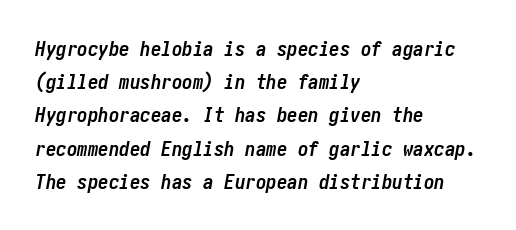
{"italic": "yes", "lean": "right", "slant_degrees": 10, "bold": "yes", "underline": "no", "align": "left", "line_spacing": "normal", "line_spacing_ratio": 1.58, "letter_spacing": "normal", "letter_spacing_em": 0.0, "glyph_px": 21}
